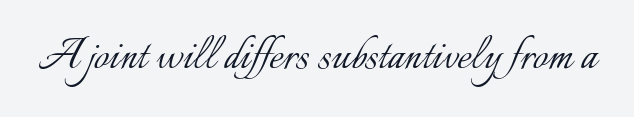
{"bold": "no", "weight": "light", "width": "normal", "stroke_contrast": "low", "x_height": "small", "monospaced": "no", "underline": "no", "letter_spacing": "normal", "letter_spacing_em": 0.0, "glyph_px": 53}
